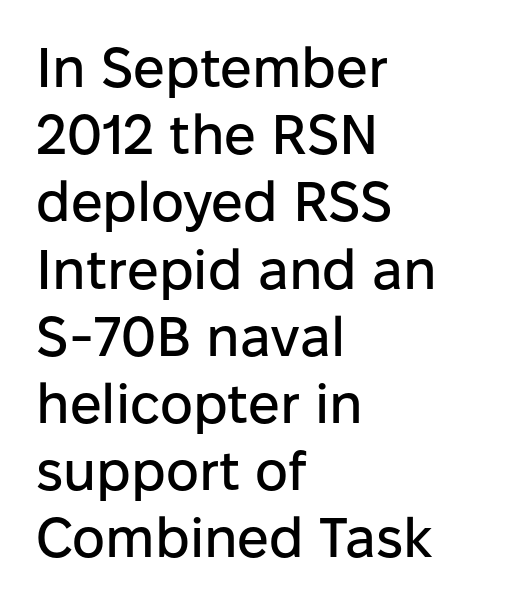
Q: Is the text italic (slanted)? A: No, it is upright.
Q: Is the typeface a serif or a sans-serif typeface? A: Sans-serif.
Q: Is the text underlined? A: No.
Q: How is the paragraph aligned? A: Left-aligned.
Q: Is the spacing between letters normal or unusually wide? A: Normal.
Q: Width (condensed, normal, or wide)? A: Normal.
Q: Stroke contrast? A: Low.
Q: x-height? A: Medium.
Q: Monospaced? A: No.
